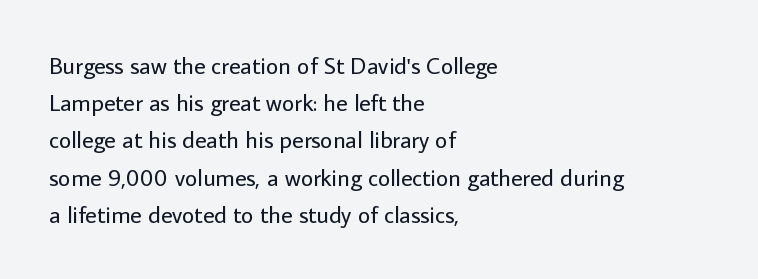
Ordinary non-slanted type is in use. This sample uses plain, unmodified letter spacing. Has an underline been added? It has not. The designer left line spacing at the default. The cut favours lightness, reaching ordinary text weight at its darkest. Layout note: lines flush left.
